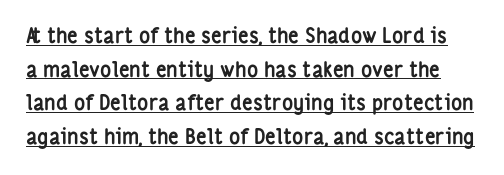
The image shows 21 px bold type, upright; set normal line spacing (1.6x), normal letter spacing, underlined.
